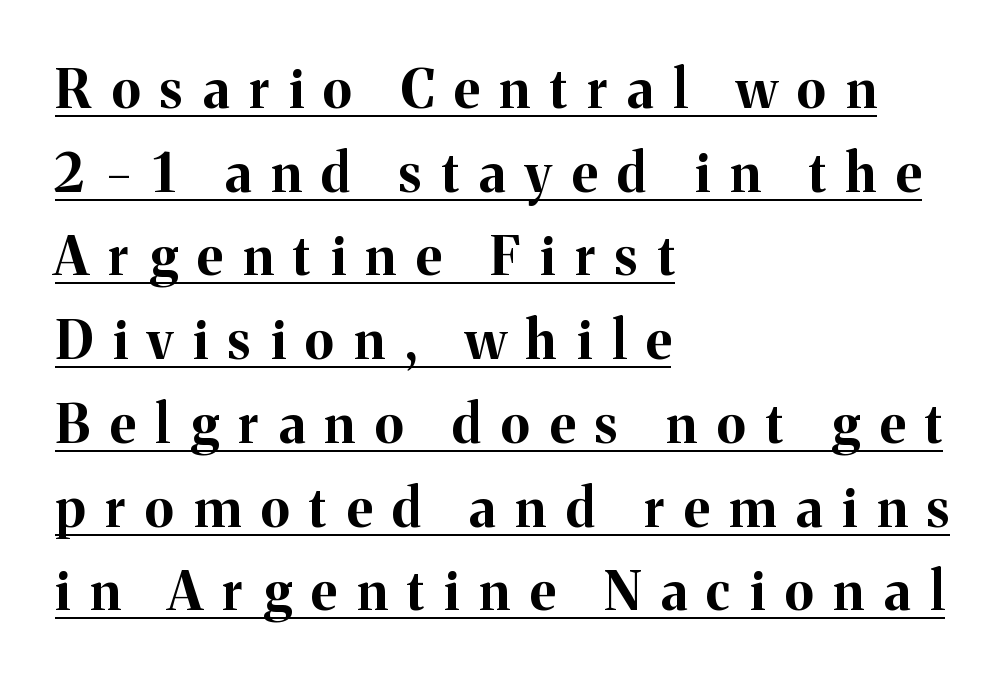
Q: Is the text bold? A: Yes.
Q: Is the text italic (slanted)? A: No, it is upright.
Q: Is the typeface a serif or a sans-serif typeface? A: Serif.
Q: Is the text underlined? A: Yes.
Q: How is the paragraph aligned? A: Left-aligned.
Q: Is the spacing between letters normal or unusually wide? A: Unusually wide.
Q: Is the spacing between lines tight, normal or loose? A: Normal.
Q: Width (condensed, normal, or wide)? A: Normal.
Q: Stroke contrast? A: Medium.
Q: x-height? A: Medium.
Q: Monospaced? A: No.
